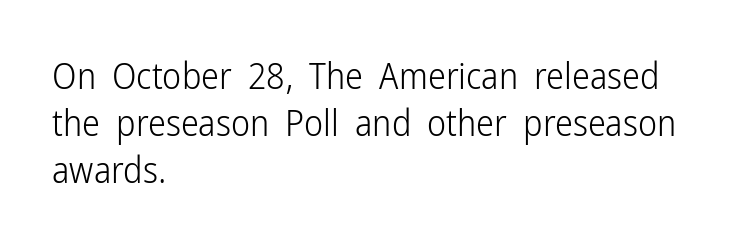
The image shows 36 px light, condensed sans-serif type, upright; set left-aligned, normal line spacing (1.31x), normal letter spacing, not underlined; low stroke contrast and a medium x-height.
